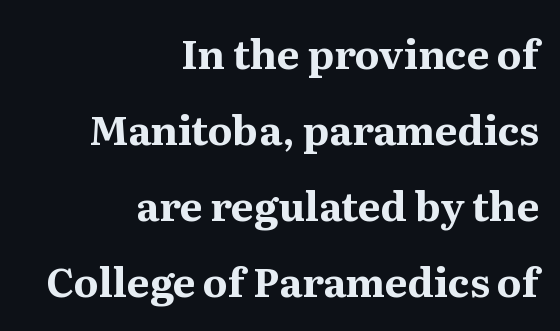
Q: Is the text bold? A: Yes.
Q: Is the text italic (slanted)? A: No, it is upright.
Q: Is the typeface a serif or a sans-serif typeface? A: Serif.
Q: Is the text underlined? A: No.
Q: How is the paragraph aligned? A: Right-aligned.
Q: Is the spacing between letters normal or unusually wide? A: Normal.
Q: Is the spacing between lines tight, normal or loose? A: Loose.
Q: Width (condensed, normal, or wide)? A: Normal.
Q: Stroke contrast? A: Medium.
Q: x-height? A: Medium.
Q: Monospaced? A: No.
